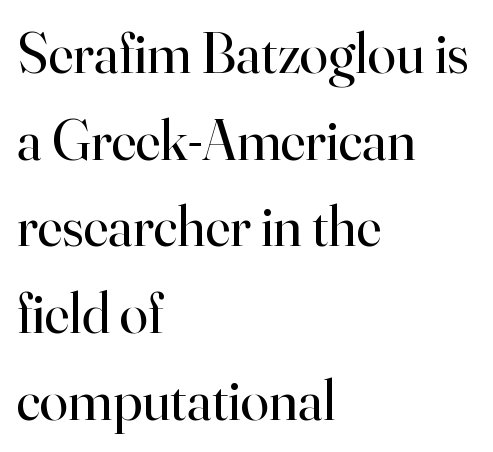
The image shows 57 px regular-weight serif type, upright; set left-aligned, normal line spacing (1.52x), normal letter spacing, not underlined; high stroke contrast and a small x-height.
